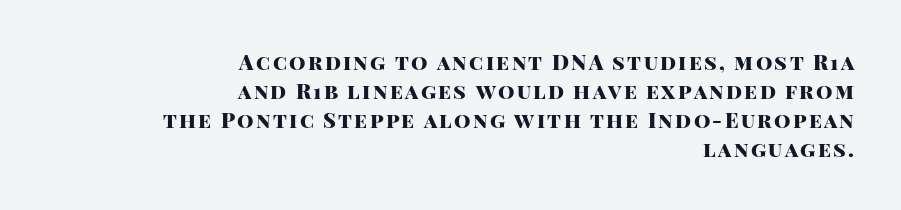
Reading down the block, your eye finds every line finishing at a fixed right position. The space between consecutive lines is moderate. Unmarked baselines from the first word to the last. The typography opts for an upright posture over an oblique one. The sample has been set heavy, in full bold.
